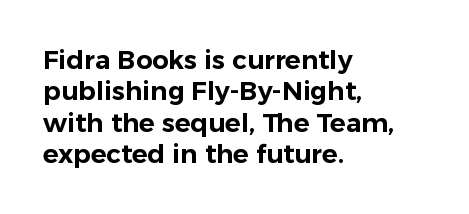
Tracking value appears to be zero — textbook default spacing. Rendered with straight, roman letterforms. Short and long lines alike share a common starting point at left. A bare baseline throughout the passage.
